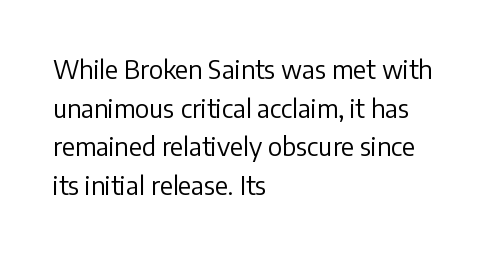
Q: Is the text bold? A: No.
Q: Is the text italic (slanted)? A: No, it is upright.
Q: Is the text underlined? A: No.
Q: How is the paragraph aligned? A: Left-aligned.
Q: Is the spacing between letters normal or unusually wide? A: Normal.
Q: Is the spacing between lines tight, normal or loose? A: Normal.
